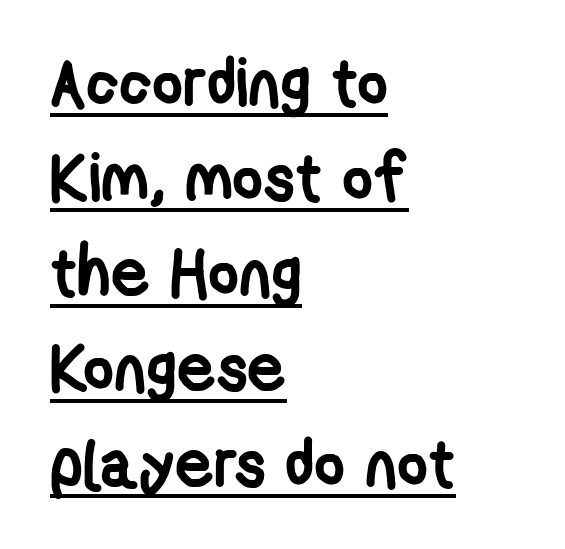
Q: Is the text bold? A: Yes.
Q: Is the typeface a serif or a sans-serif typeface? A: Sans-serif.
Q: Is the text underlined? A: Yes.
Q: How is the paragraph aligned? A: Left-aligned.
Q: Is the spacing between letters normal or unusually wide? A: Normal.
Q: Is the spacing between lines tight, normal or loose? A: Normal.
Q: Width (condensed, normal, or wide)? A: Condensed.
Q: Stroke contrast? A: Low.
Q: x-height? A: Medium.
Q: Monospaced? A: No.
